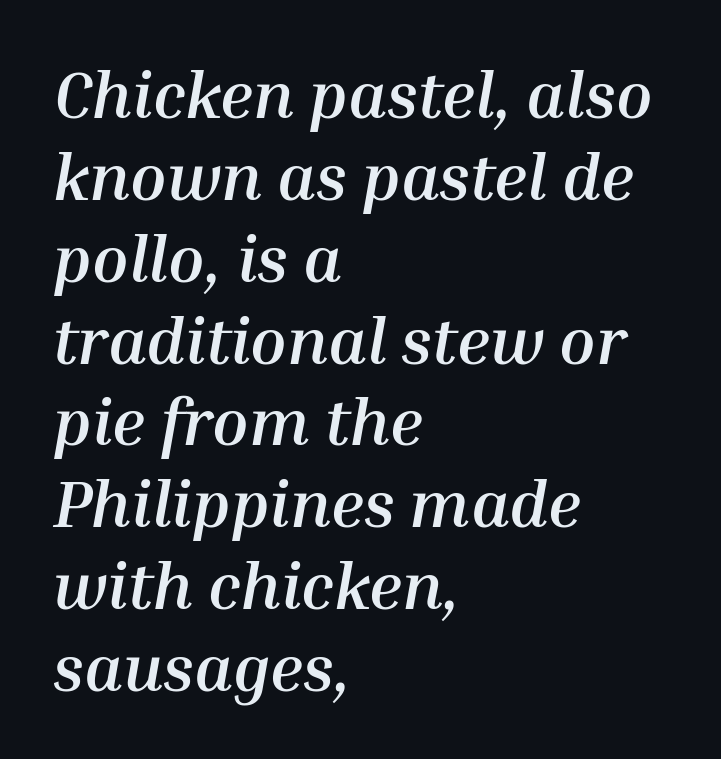
{"italic": "yes", "lean": "right", "slant_degrees": 10, "bold": "yes", "weight": "semibold", "width": "normal", "stroke_contrast": "medium", "x_height": "medium", "monospaced": "no", "underline": "no", "align": "left", "line_spacing_ratio": 1.24, "letter_spacing": "normal", "letter_spacing_em": 0.0, "glyph_px": 66}
